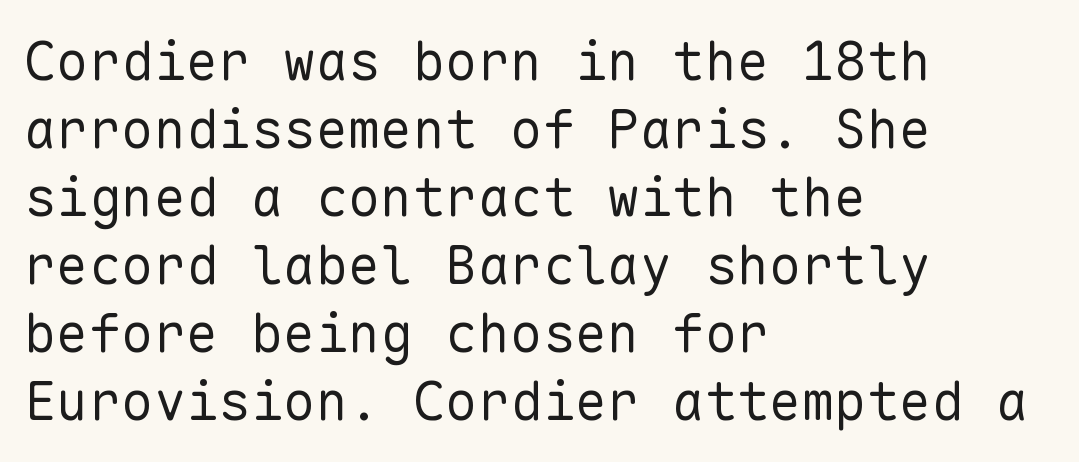
Q: Is the text bold? A: No.
Q: Is the text italic (slanted)? A: No, it is upright.
Q: Is the typeface a serif or a sans-serif typeface? A: Sans-serif.
Q: Is the text underlined? A: No.
Q: How is the paragraph aligned? A: Left-aligned.
Q: Is the spacing between letters normal or unusually wide? A: Normal.
Q: Is the spacing between lines tight, normal or loose? A: Normal.
Q: Width (condensed, normal, or wide)? A: Normal.
Q: Stroke contrast? A: Low.
Q: x-height? A: Medium.
Q: Monospaced? A: Yes.
